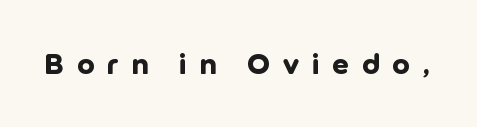
The image shows 29 px bold sans-serif type, upright; set unusually wide letter spacing (+0.44 em), not underlined; low stroke contrast and a medium x-height.
